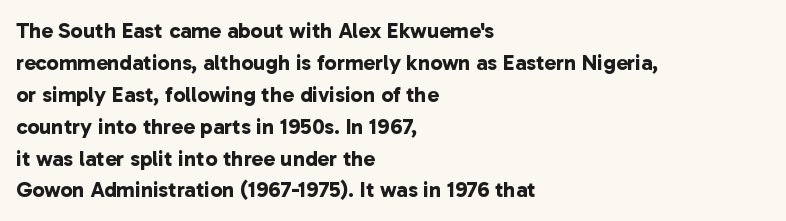
Q: Is the text bold? A: Yes.
Q: Is the text underlined? A: No.
Q: How is the paragraph aligned? A: Left-aligned.
Q: Is the spacing between letters normal or unusually wide? A: Normal.
Q: Is the spacing between lines tight, normal or loose? A: Normal.
